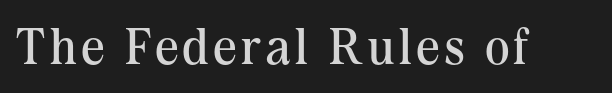
{"serif": "yes", "italic": "no", "bold": "no", "weight": "regular", "width": "normal", "stroke_contrast": "medium", "x_height": "medium", "monospaced": "no", "underline": "no", "glyph_px": 51}
